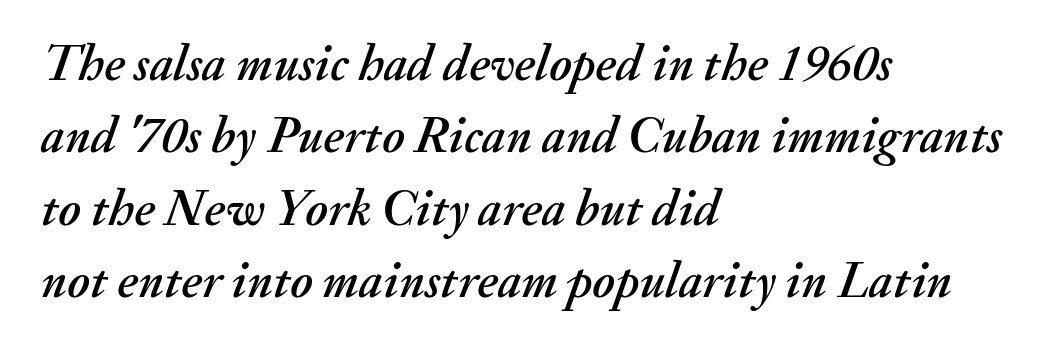
Spacing verdict: proportional, widths tailored to each character. Characters are canted at an angle relative to the baseline's perpendicular. Every row of glyphs begins at an identical x-position on the left. Here the glyphs are tracked normally, forming tight word shapes. Plain, unruled lines of type. The designer left line spacing at the default.
